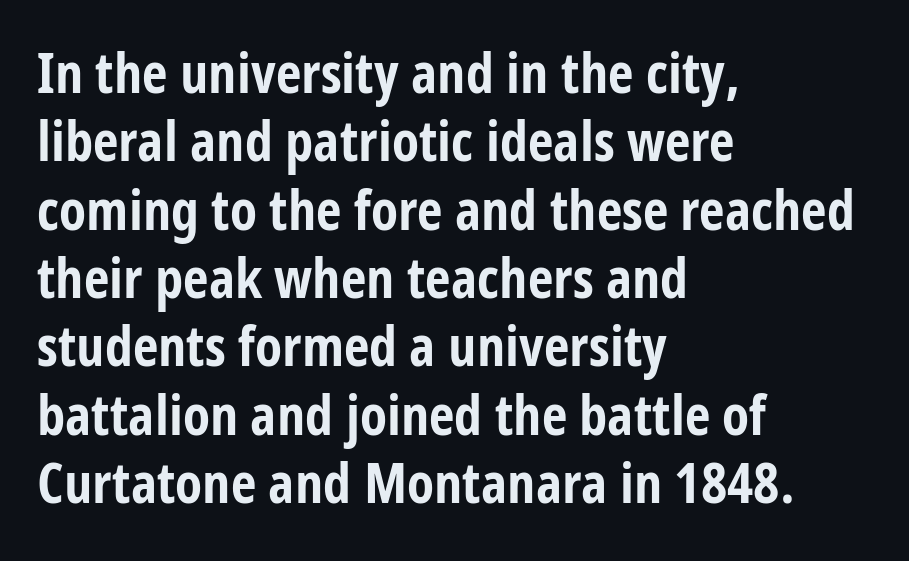
Q: Is the text bold? A: Yes.
Q: Is the text italic (slanted)? A: No, it is upright.
Q: Is the typeface a serif or a sans-serif typeface? A: Sans-serif.
Q: Is the text underlined? A: No.
Q: How is the paragraph aligned? A: Left-aligned.
Q: Is the spacing between letters normal or unusually wide? A: Normal.
Q: Width (condensed, normal, or wide)? A: Condensed.
Q: Stroke contrast? A: Low.
Q: x-height? A: Large.
Q: Monospaced? A: No.
